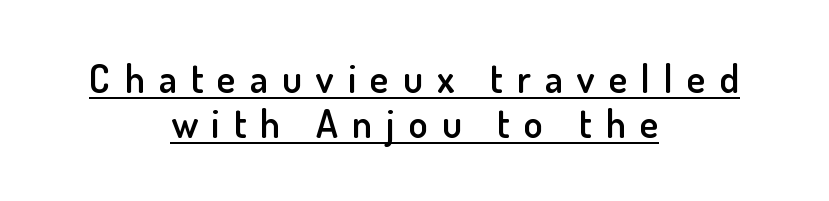
{"serif": "no", "italic": "no", "bold": "semi", "weight": "semibold", "width": "normal", "stroke_contrast": "low", "x_height": "small", "monospaced": "no", "underline": "yes", "align": "center", "line_spacing_ratio": 1.16, "letter_spacing": "wide", "letter_spacing_em": 0.36, "glyph_px": 39}
